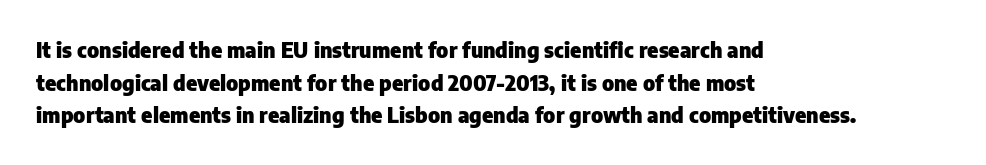
The image shows 21 px bold type, upright; set left-aligned, normal line spacing (1.55x), normal letter spacing, not underlined.
